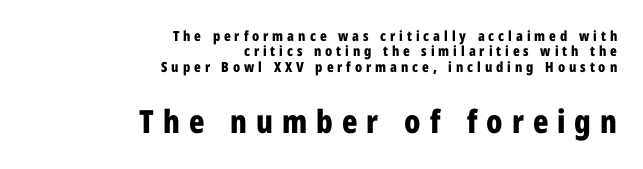
Q: Is the text bold? A: Yes.
Q: Is the text italic (slanted)? A: No, it is upright.
Q: Is the typeface a serif or a sans-serif typeface? A: Sans-serif.
Q: Is the text underlined? A: No.
Q: How is the paragraph aligned? A: Right-aligned.
Q: Is the spacing between letters normal or unusually wide? A: Unusually wide.
Q: Is the spacing between lines tight, normal or loose? A: Tight.
Q: Which block of text is set in a larger size, the first (top) or the second (bottom)? A: The second (bottom) one.
Q: Width (condensed, normal, or wide)? A: Condensed.
Q: Stroke contrast? A: Low.
Q: x-height? A: Medium.
Q: Monospaced? A: No.
